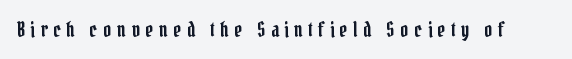
Q: Is the text italic (slanted)? A: No, it is upright.
Q: Is the text underlined? A: No.
Q: Is the spacing between letters normal or unusually wide? A: Unusually wide.
